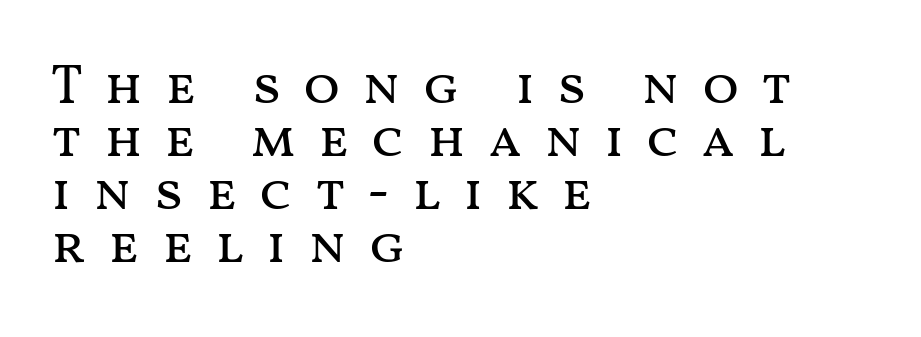
Q: Is the text bold? A: No.
Q: Is the text italic (slanted)? A: No, it is upright.
Q: Is the text underlined? A: No.
Q: How is the paragraph aligned? A: Left-aligned.
Q: Is the spacing between letters normal or unusually wide? A: Unusually wide.
Q: Is the spacing between lines tight, normal or loose? A: Tight.
Q: Width (condensed, normal, or wide)? A: Wide.
Q: Stroke contrast? A: Medium.
Q: x-height? A: Medium.
Q: Monospaced? A: No.
